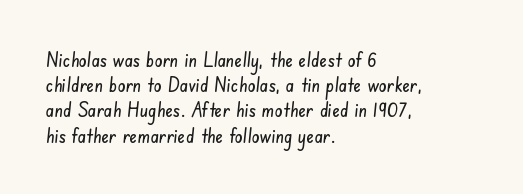
{"underline": "no", "align": "left", "line_spacing": "normal", "line_spacing_ratio": 1.26, "letter_spacing": "normal", "letter_spacing_em": 0.0, "glyph_px": 20}
